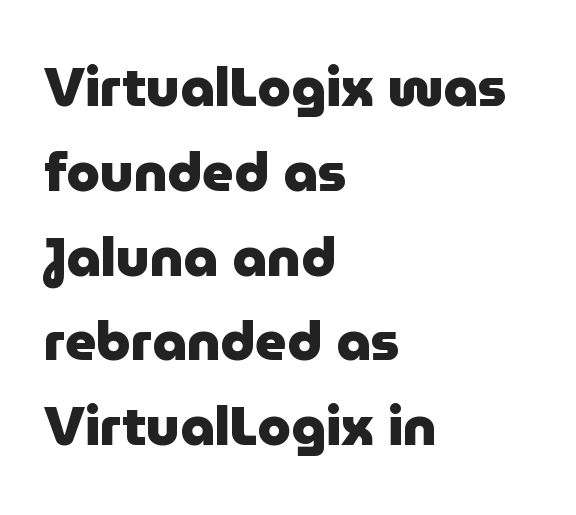
{"serif": "no", "italic": "no", "bold": "yes", "weight": "heavy", "width": "normal", "stroke_contrast": "low", "x_height": "medium", "monospaced": "no", "underline": "no", "align": "left", "line_spacing": "normal", "line_spacing_ratio": 1.57, "letter_spacing": "normal", "letter_spacing_em": 0.0, "glyph_px": 54}
